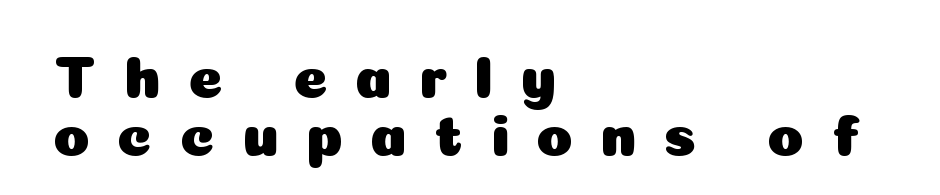
The image shows 59 px sans-serif type, upright; set left-aligned, tight line spacing (0.98x), unusually wide letter spacing (+0.46 em), not underlined; low stroke contrast and a medium x-height.
